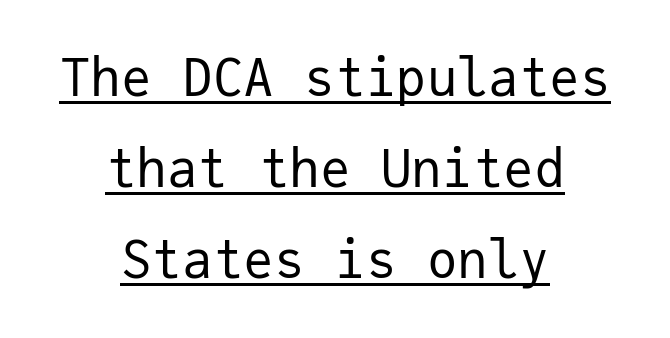
{"serif": "no", "italic": "no", "bold": "no", "weight": "regular", "width": "normal", "stroke_contrast": "low", "x_height": "medium", "monospaced": "yes", "underline": "yes", "align": "center", "line_spacing_ratio": 1.78, "letter_spacing": "normal", "letter_spacing_em": 0.0, "glyph_px": 51}
